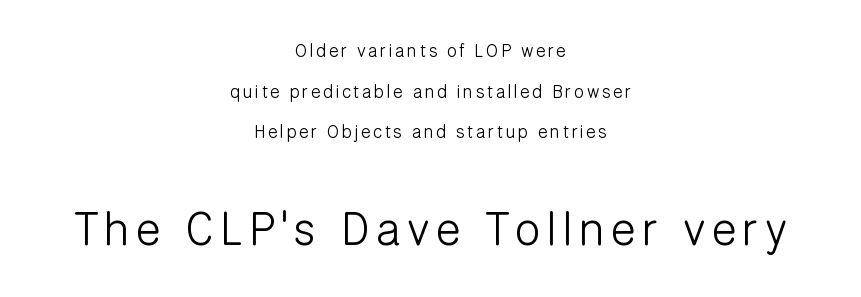
Q: Is the text bold? A: No.
Q: Is the text italic (slanted)? A: No, it is upright.
Q: Is the typeface a serif or a sans-serif typeface? A: Sans-serif.
Q: Is the text underlined? A: No.
Q: How is the paragraph aligned? A: Centered.
Q: Is the spacing between lines tight, normal or loose? A: Loose.
Q: Which block of text is set in a larger size, the first (top) or the second (bottom)? A: The second (bottom) one.
Q: Width (condensed, normal, or wide)? A: Normal.
Q: Stroke contrast? A: Low.
Q: x-height? A: Medium.
Q: Monospaced? A: No.
